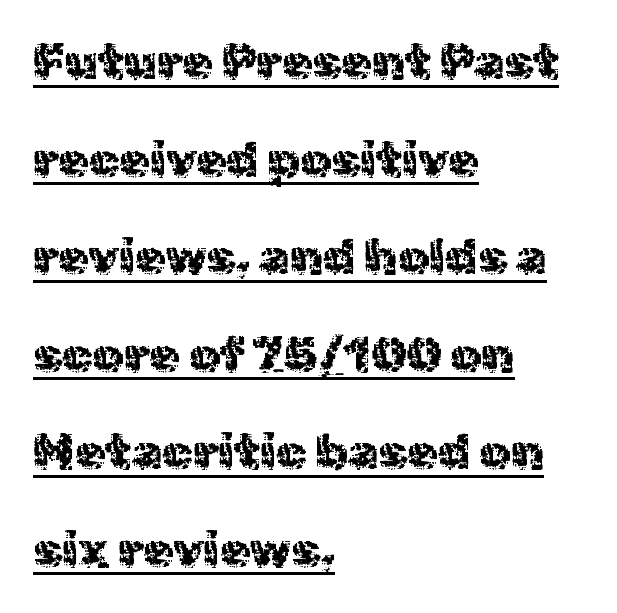
{"serif": "no", "italic": "no", "bold": "no", "weight": "regular", "width": "normal", "x_height": "medium", "monospaced": "no", "underline": "yes", "align": "left", "line_spacing": "loose", "line_spacing_ratio": 1.99, "letter_spacing": "normal", "letter_spacing_em": 0.0, "glyph_px": 49}
